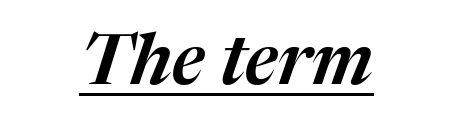
The image shows 71 px text type, italic (leaning right); set centered, normal letter spacing, underlined; medium stroke contrast and a medium x-height.
